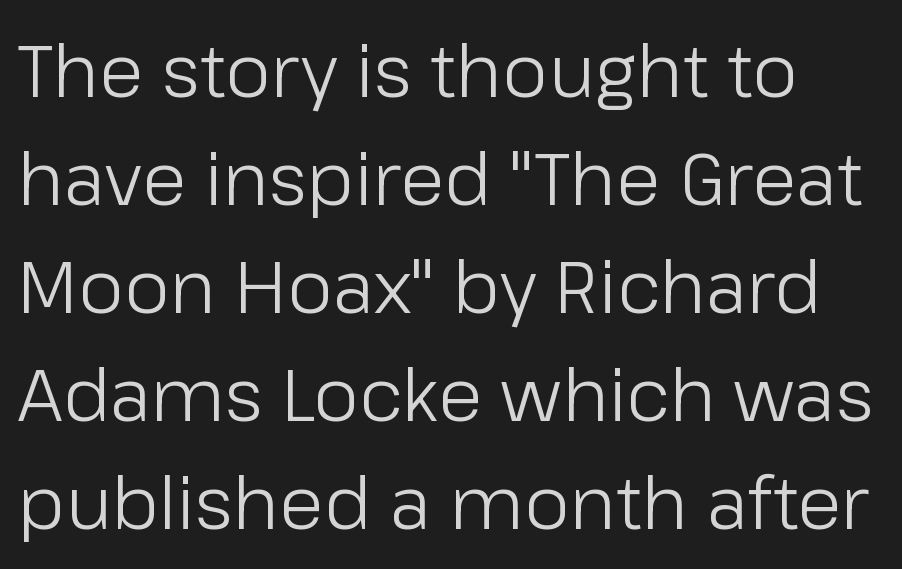
Q: Is the text bold? A: No.
Q: Is the text italic (slanted)? A: No, it is upright.
Q: Is the typeface a serif or a sans-serif typeface? A: Sans-serif.
Q: Is the text underlined? A: No.
Q: Is the spacing between letters normal or unusually wide? A: Normal.
Q: Is the spacing between lines tight, normal or loose? A: Normal.
Q: Width (condensed, normal, or wide)? A: Normal.
Q: Stroke contrast? A: Low.
Q: x-height? A: Medium.
Q: Monospaced? A: No.
